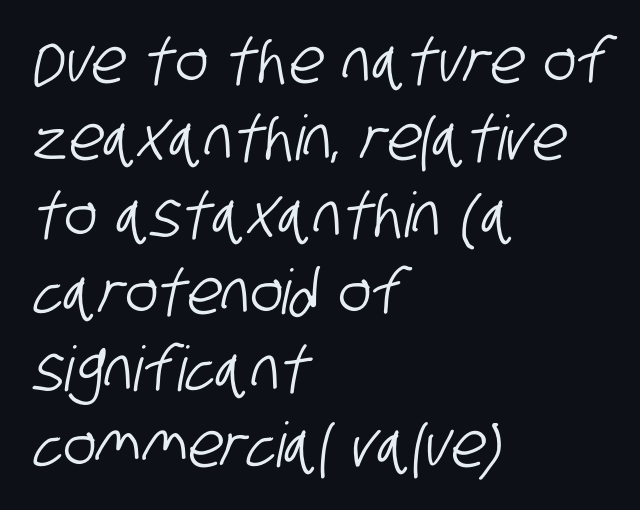
{"serif": "no", "width": "condensed", "stroke_contrast": "low", "x_height": "large", "monospaced": "no", "underline": "no", "align": "left", "line_spacing_ratio": 1.24, "letter_spacing": "normal", "letter_spacing_em": 0.0, "glyph_px": 62}
